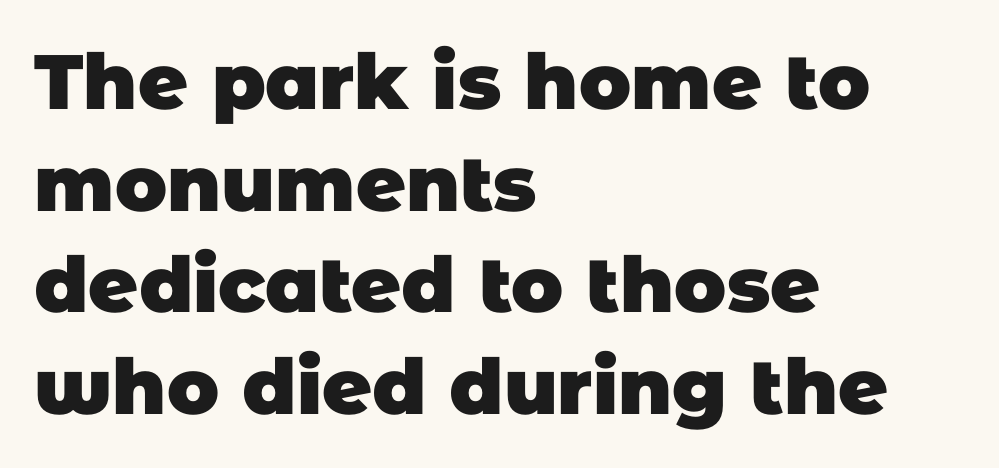
Q: Is the text bold? A: Yes.
Q: Is the typeface a serif or a sans-serif typeface? A: Sans-serif.
Q: Is the text underlined? A: No.
Q: How is the paragraph aligned? A: Left-aligned.
Q: Is the spacing between letters normal or unusually wide? A: Normal.
Q: Is the spacing between lines tight, normal or loose? A: Normal.
Q: Width (condensed, normal, or wide)? A: Normal.
Q: Stroke contrast? A: Low.
Q: x-height? A: Large.
Q: Monospaced? A: No.
